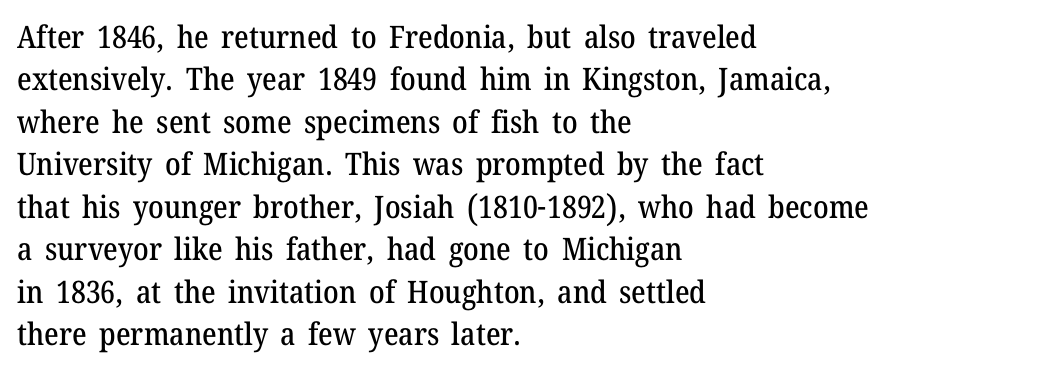
The image shows 31 px serif type, upright; set left-aligned, normal line spacing (1.37x), normal letter spacing, not underlined; medium stroke contrast and a medium x-height.
